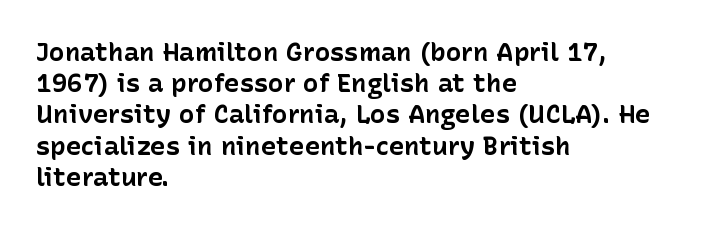
A typesetter would mark this as roman, not italic. The face used here is rendered with its standard letterfit. As a designer I'd log this as weight 700, bold. Underlining? Definitely not there. The text block is weighted toward the left margin, trailing off unevenly rightward.
